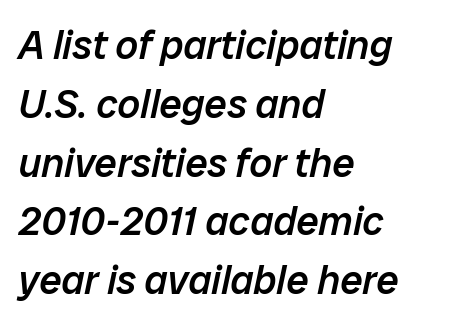
{"italic": "yes", "lean": "right", "slant_degrees": 12, "bold": "semi", "weight": "semibold", "width": "normal", "stroke_contrast": "low", "x_height": "medium", "monospaced": "no", "underline": "no", "align": "left", "line_spacing": "normal", "line_spacing_ratio": 1.47, "letter_spacing": "normal", "letter_spacing_em": 0.0, "glyph_px": 40}
